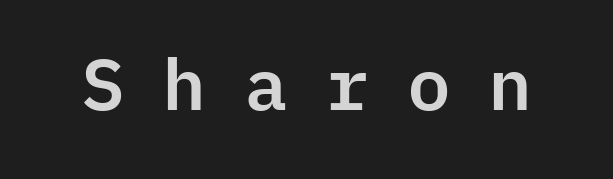
The passage shown is typeset with a sans-serif family. Lines of text with bare space underneath. Each letter, wide or thin by design, is forced into the same width here. These lines were composed using upright roman letters.
